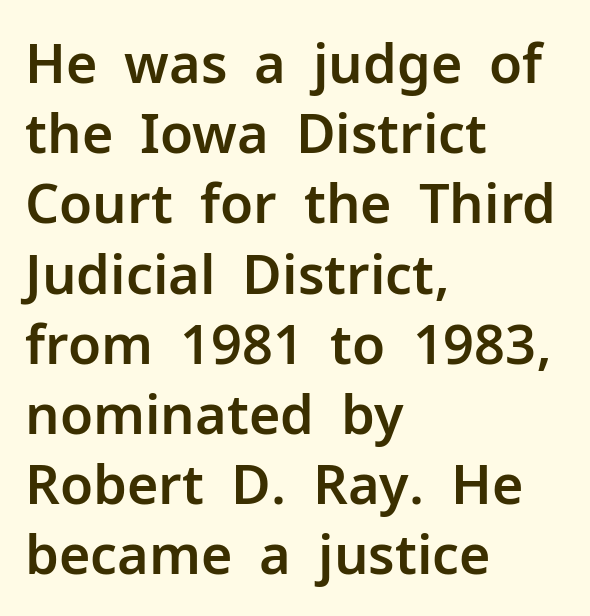
{"serif": "no", "italic": "no", "width": "normal", "stroke_contrast": "low", "x_height": "medium", "monospaced": "no", "underline": "no", "align": "left", "line_spacing": "normal", "line_spacing_ratio": 1.3, "letter_spacing": "normal", "letter_spacing_em": 0.0, "glyph_px": 54}
